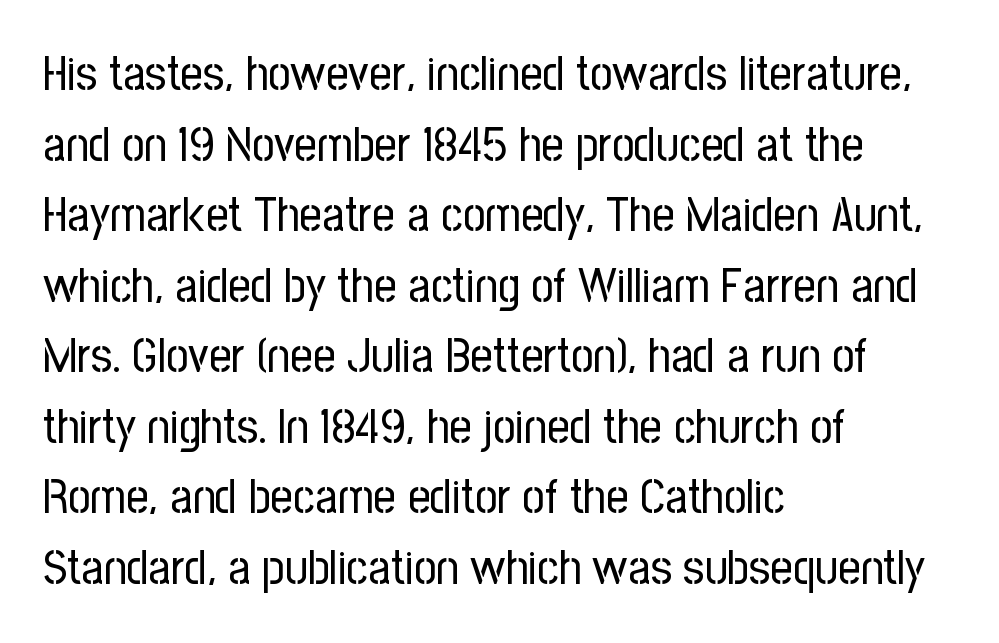
The string is rendered with underlining switched off. Here the designer chose a conventional face with non-uniform glyph widths. Style check: upright. Observe the absence of serifs on each vertical stroke in this sample. Vertically, the passage feels balanced, rows spaced as you'd expect.
